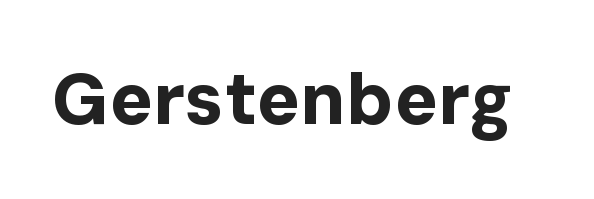
The image shows 72 px bold sans-serif type, upright; set normal letter spacing, not underlined; low stroke contrast and a medium x-height.
